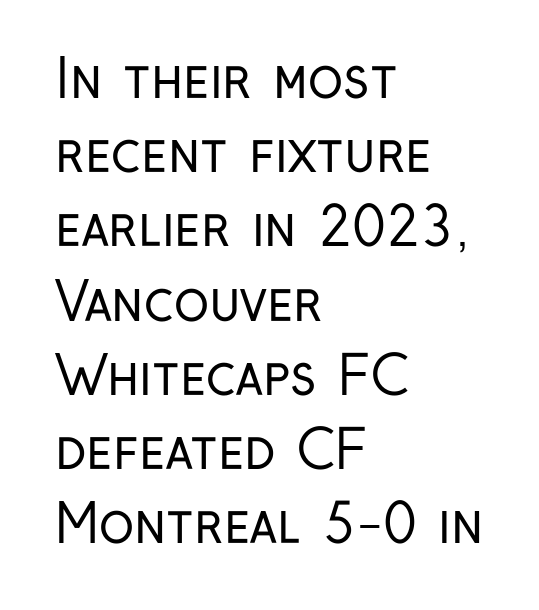
The image shows 53 px regular-weight, condensed sans-serif type, upright; set left-aligned, normal line spacing (1.4x), normal letter spacing, not underlined; low stroke contrast and a medium x-height.
